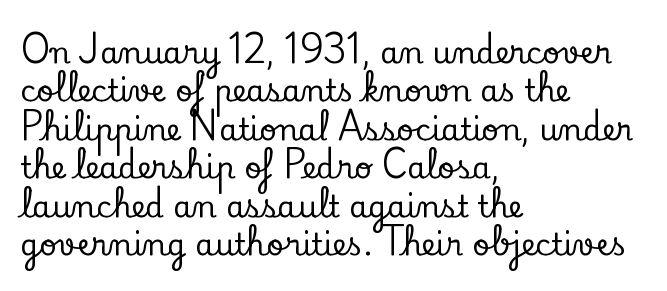
Descenders hang freely into open space. Each letter keeps its own natural width here, so spacing adapts to shape. Which margin do the lines hug? The left one — the right edge is uneven.
